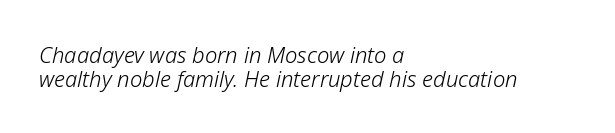
The image shows 22 px text type, italic (leaning right); set left-aligned, tight line spacing (1.07x), normal letter spacing, not underlined.
